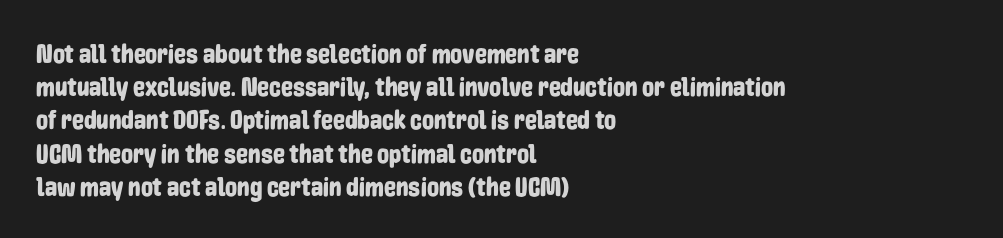
Q: Is the text italic (slanted)? A: No, it is upright.
Q: Is the text underlined? A: No.
Q: How is the paragraph aligned? A: Left-aligned.
Q: Is the spacing between letters normal or unusually wide? A: Normal.
